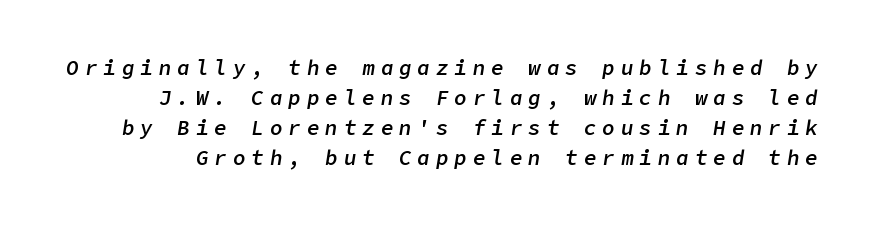
Q: Is the text bold? A: Semi-bold.
Q: Is the text italic (slanted)? A: Yes, it leans right by about 9 degrees.
Q: Is the text underlined? A: No.
Q: Is the spacing between letters normal or unusually wide? A: Unusually wide.
Q: Is the spacing between lines tight, normal or loose? A: Normal.
